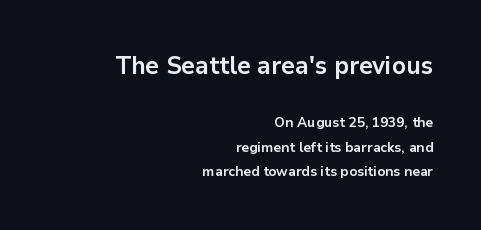
{"italic": "no", "bold": "yes", "underline": "no", "align": "right", "line_spacing_ratio": 1.76, "letter_spacing": "normal", "letter_spacing_em": 0.0, "larger_block": "first", "size_ratio": 1.79, "glyph_px": 25}
